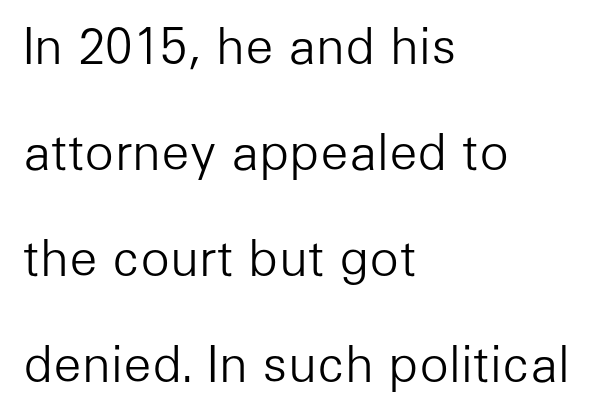
Q: Is the text bold? A: No.
Q: Is the text italic (slanted)? A: No, it is upright.
Q: Is the typeface a serif or a sans-serif typeface? A: Sans-serif.
Q: Is the text underlined? A: No.
Q: How is the paragraph aligned? A: Left-aligned.
Q: Is the spacing between letters normal or unusually wide? A: Normal.
Q: Is the spacing between lines tight, normal or loose? A: Loose.
Q: Width (condensed, normal, or wide)? A: Normal.
Q: Stroke contrast? A: Low.
Q: x-height? A: Medium.
Q: Monospaced? A: No.
